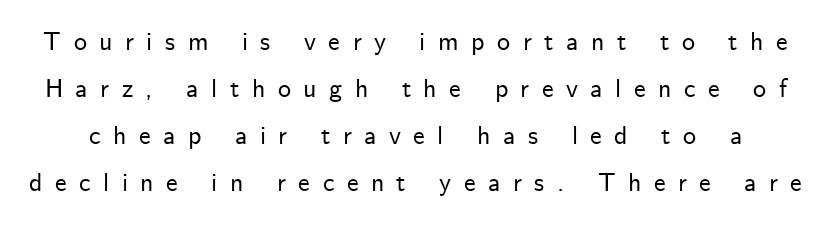
Q: Is the text italic (slanted)? A: No, it is upright.
Q: Is the text underlined? A: No.
Q: Is the spacing between letters normal or unusually wide? A: Unusually wide.
